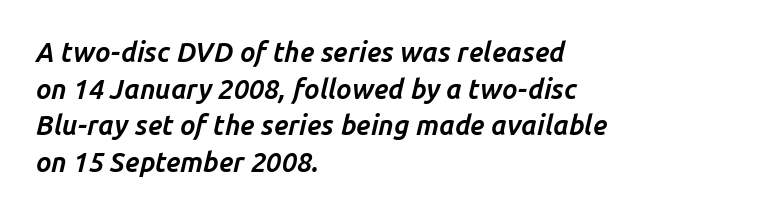
The image shows 27 px bold type, italic (leaning right); set left-aligned, normal line spacing (1.36x), normal letter spacing, not underlined.
